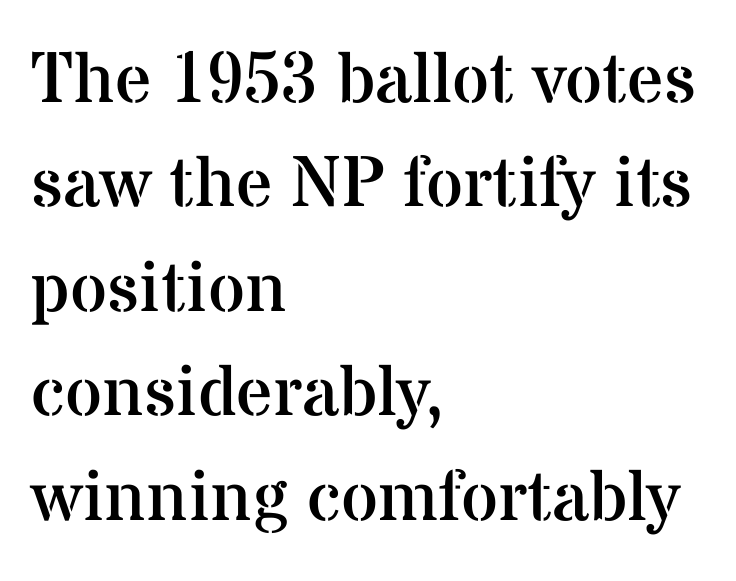
The image shows 72 px regular-weight serif type, upright; set left-aligned, normal line spacing (1.45x), normal letter spacing, not underlined; medium stroke contrast and a medium x-height.
